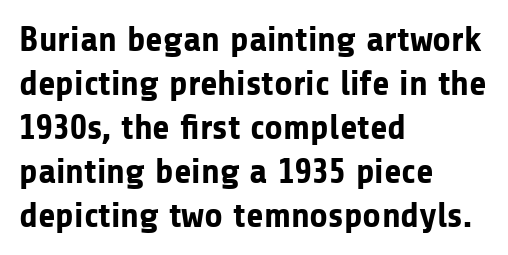
{"serif": "no", "italic": "no", "bold": "yes", "weight": "bold", "width": "normal", "stroke_contrast": "low", "x_height": "medium", "monospaced": "no", "underline": "no", "align": "left", "line_spacing_ratio": 1.22, "letter_spacing": "normal", "letter_spacing_em": 0.0, "glyph_px": 36}
